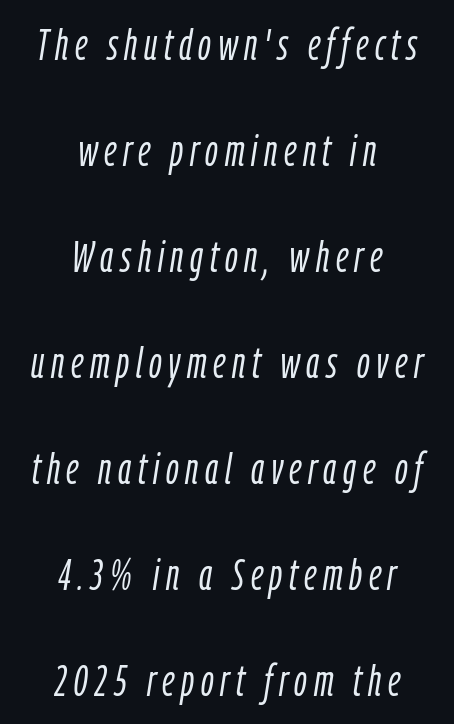
The image shows 44 px light, condensed type, italic (leaning right); set centered, loose line spacing (2.41x), not underlined; low stroke contrast and a medium x-height.
